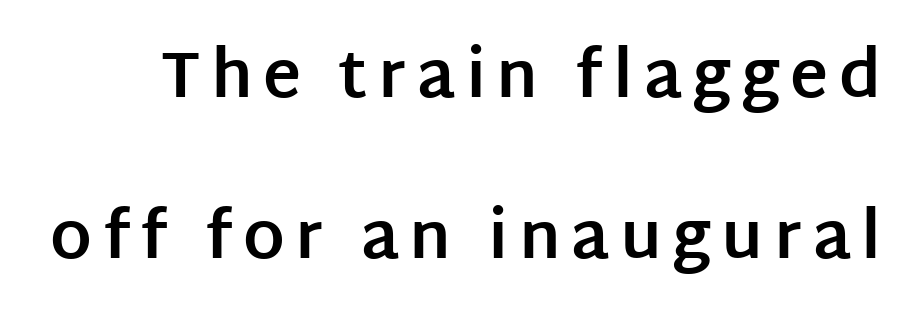
Quick note: underline off. Note the varied advance widths — an 'i' is clearly narrower than an 'm'. Weight check: bold — yes, fully. The typography opts for an upright posture over an oblique one.
